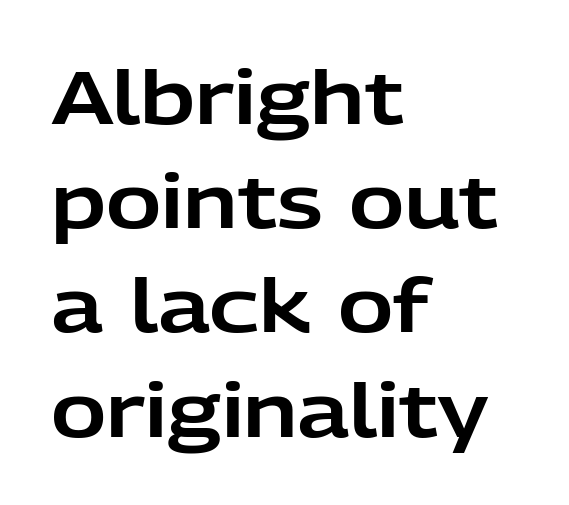
The image shows 75 px sans-serif type, upright; set left-aligned, normal line spacing (1.39x), normal letter spacing, not underlined; low stroke contrast and a medium x-height.
